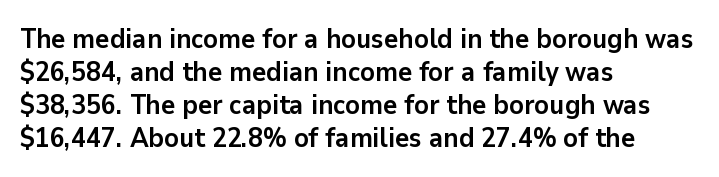
The image shows 27 px bold type, upright; set left-aligned, line spacing 1.22x, normal letter spacing, not underlined.
